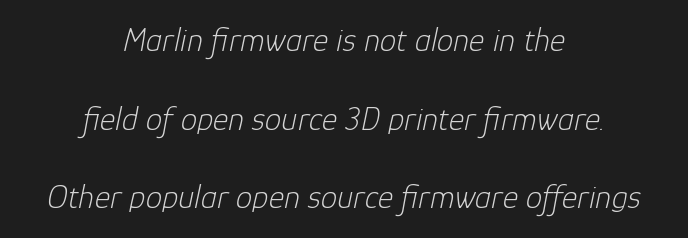
The image shows 33 px light type, italic (leaning right); set centered, loose line spacing (2.38x), normal letter spacing, not underlined; low stroke contrast and a medium x-height.
